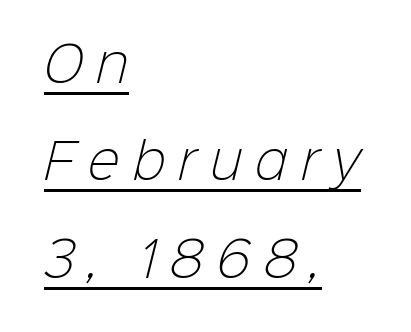
These characters rest on top of a visible drawn line. The rendering uses natural spacing where letterforms have individual widths. Widely set lines give the paragraph a tall, airy silhouette. A sans-serif font was chosen for this passage.
